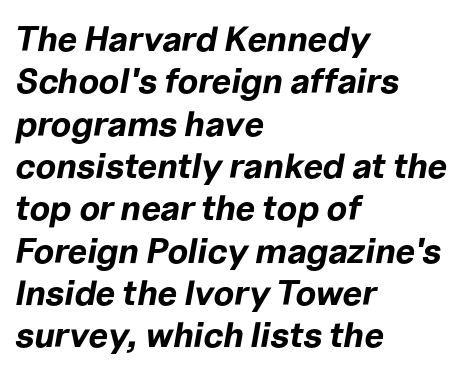
Q: Is the text bold? A: Yes.
Q: Is the text italic (slanted)? A: Yes, it leans right by about 10 degrees.
Q: Is the text underlined? A: No.
Q: How is the paragraph aligned? A: Left-aligned.
Q: Is the spacing between letters normal or unusually wide? A: Normal.
Q: Width (condensed, normal, or wide)? A: Normal.
Q: Stroke contrast? A: Low.
Q: x-height? A: Medium.
Q: Monospaced? A: No.
